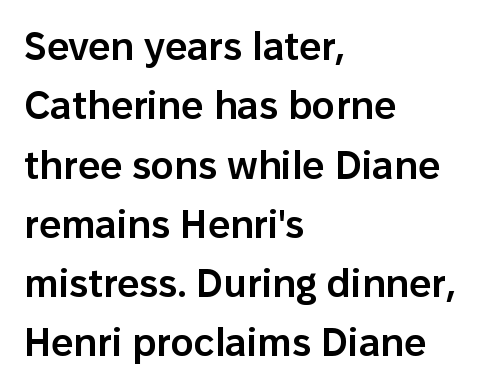
{"serif": "no", "italic": "no", "bold": "semi", "weight": "semibold", "width": "normal", "stroke_contrast": "low", "x_height": "medium", "monospaced": "no", "underline": "no", "align": "left", "line_spacing": "normal", "line_spacing_ratio": 1.52, "letter_spacing": "normal", "letter_spacing_em": 0.0, "glyph_px": 39}
